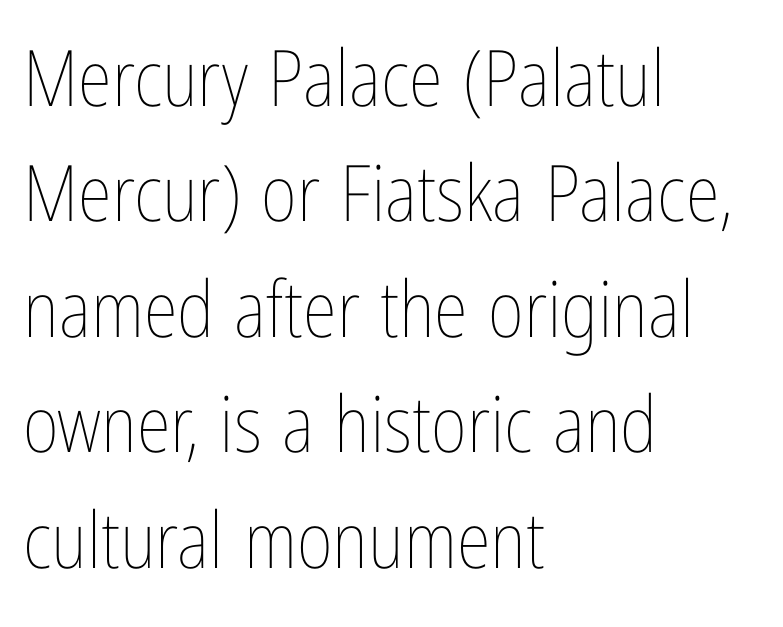
Q: Is the text bold? A: No.
Q: Is the text italic (slanted)? A: No, it is upright.
Q: Is the text underlined? A: No.
Q: How is the paragraph aligned? A: Left-aligned.
Q: Is the spacing between letters normal or unusually wide? A: Normal.
Q: Is the spacing between lines tight, normal or loose? A: Normal.
Q: Width (condensed, normal, or wide)? A: Condensed.
Q: Stroke contrast? A: Low.
Q: x-height? A: Medium.
Q: Monospaced? A: No.
